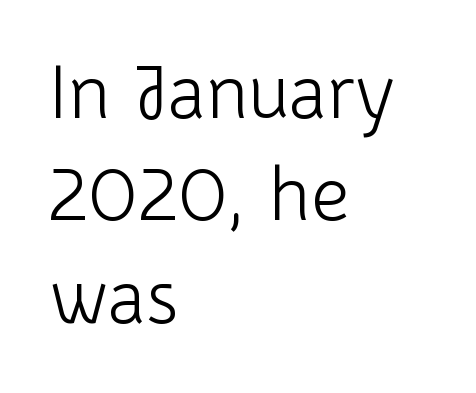
Q: Is the text bold? A: No.
Q: Is the text italic (slanted)? A: No, it is upright.
Q: Is the typeface a serif or a sans-serif typeface? A: Sans-serif.
Q: Is the text underlined? A: No.
Q: How is the paragraph aligned? A: Left-aligned.
Q: Is the spacing between letters normal or unusually wide? A: Normal.
Q: Is the spacing between lines tight, normal or loose? A: Normal.
Q: Width (condensed, normal, or wide)? A: Normal.
Q: Stroke contrast? A: Low.
Q: x-height? A: Medium.
Q: Monospaced? A: No.
